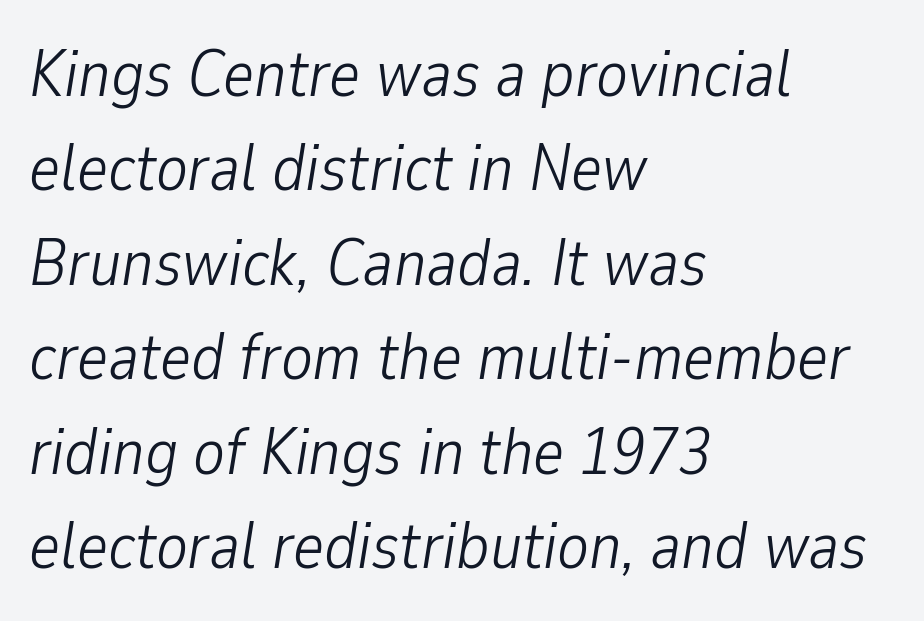
{"italic": "yes", "lean": "right", "slant_degrees": 9, "bold": "no", "weight": "light", "width": "condensed", "stroke_contrast": "low", "x_height": "medium", "monospaced": "no", "underline": "no", "align": "left", "line_spacing": "normal", "line_spacing_ratio": 1.43, "letter_spacing": "normal", "letter_spacing_em": 0.0, "glyph_px": 66}
